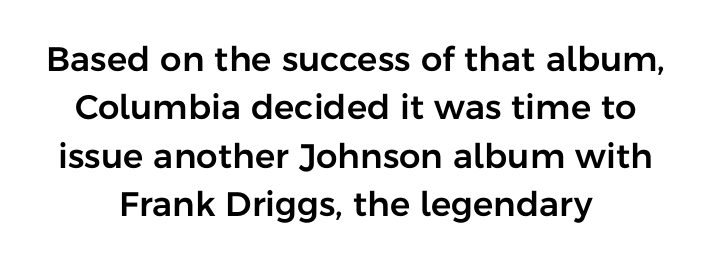
The gap between lines stays unmarked. You can tell it's not italic because the verticals are truly vertical. Standard letterfit; no display-style spreading of the glyphs. What kind of face is this? One without serifs — a sans.
